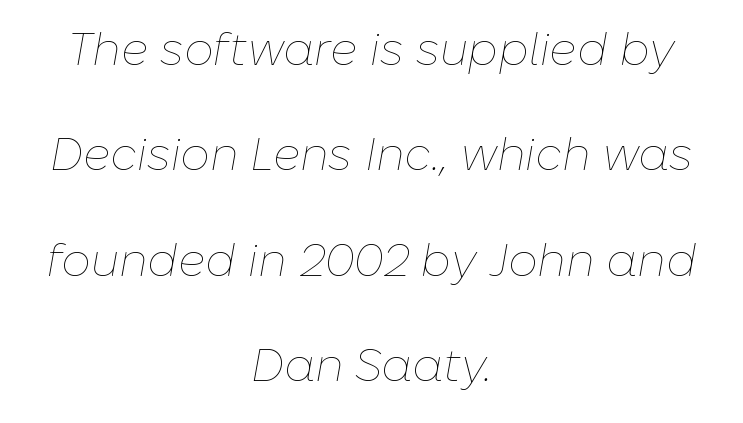
{"italic": "yes", "lean": "right", "slant_degrees": 10, "bold": "no", "weight": "thin", "width": "normal", "stroke_contrast": "low", "x_height": "medium", "monospaced": "no", "underline": "no", "align": "center", "line_spacing": "loose", "line_spacing_ratio": 2.29, "letter_spacing": "normal", "letter_spacing_em": 0.0, "glyph_px": 46}
